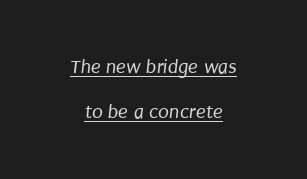
The image shows 20 px text type; set centered, loose line spacing (2.26x), normal letter spacing, underlined.
